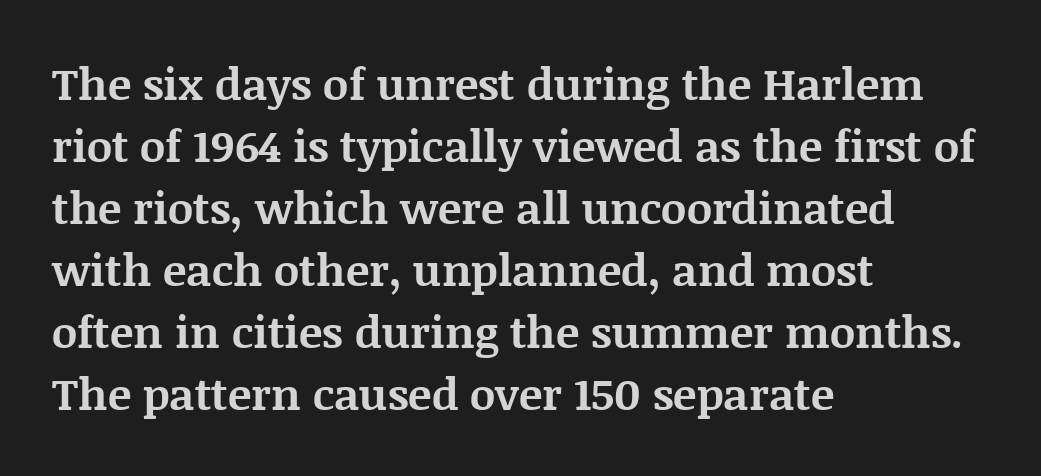
The passage shown is emphatically bold. Compared with typical paragraphs, the rows here are spaced about the same. Yep, those are serifs on the letters. Looks like regular typesetting: each glyph gets only the width it needs. This sample uses plain, unmodified letter spacing.
